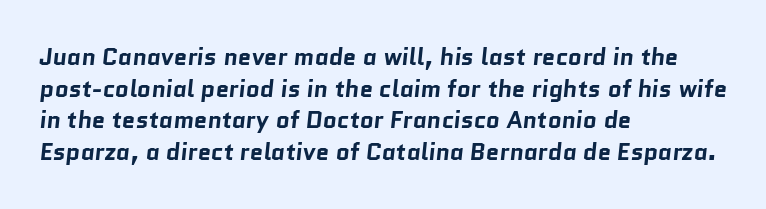
Q: Is the text bold? A: Yes.
Q: Is the text underlined? A: No.
Q: How is the paragraph aligned? A: Left-aligned.
Q: Is the spacing between letters normal or unusually wide? A: Normal.
Q: Is the spacing between lines tight, normal or loose? A: Normal.
